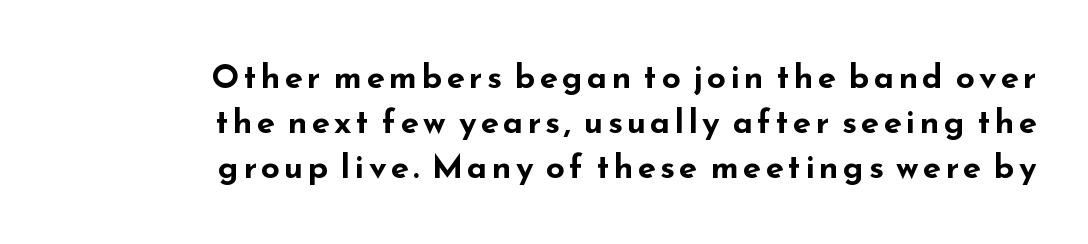
{"serif": "no", "italic": "no", "bold": "yes", "weight": "bold", "width": "wide", "stroke_contrast": "low", "x_height": "small", "monospaced": "no", "underline": "no", "align": "right", "line_spacing": "normal", "line_spacing_ratio": 1.37, "glyph_px": 33}
